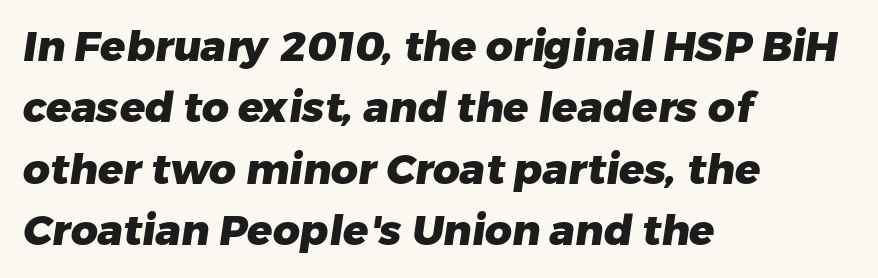
No word sits above an underline. The text was rendered using a sans face with plain stroke endings. Looks like regular typesetting: each glyph gets only the width it needs. The letterforms sit shoulder to shoulder at normal distance.
